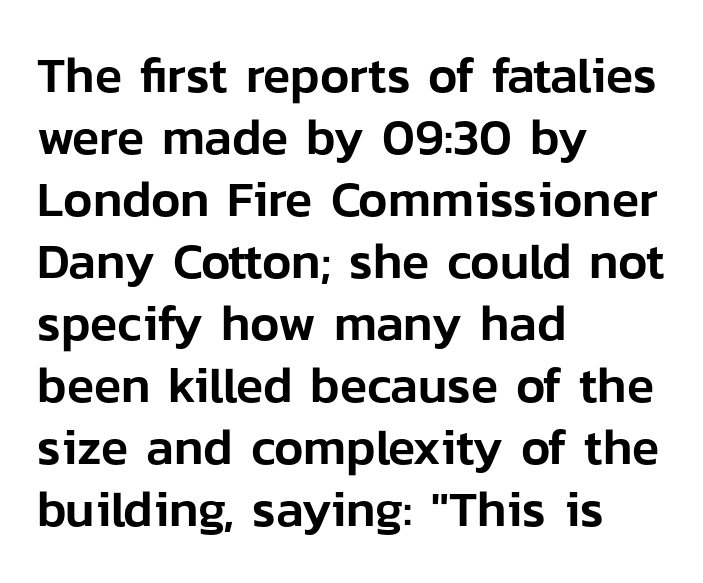
The letters carry no serifs — their stems end cleanly without finishing strokes. Looks like regular typesetting: each glyph gets only the width it needs. Each line starts at the same left margin while the right side varies. Quick note: underline off. The letters sit at their default tracking, neither squeezed nor spread. These lines were composed using upright roman letters.
